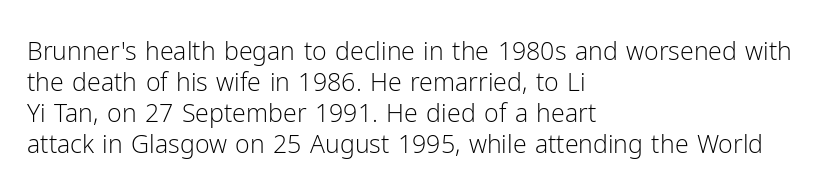
The image shows 25 px text type, upright; set left-aligned, line spacing 1.24x, normal letter spacing, not underlined.
